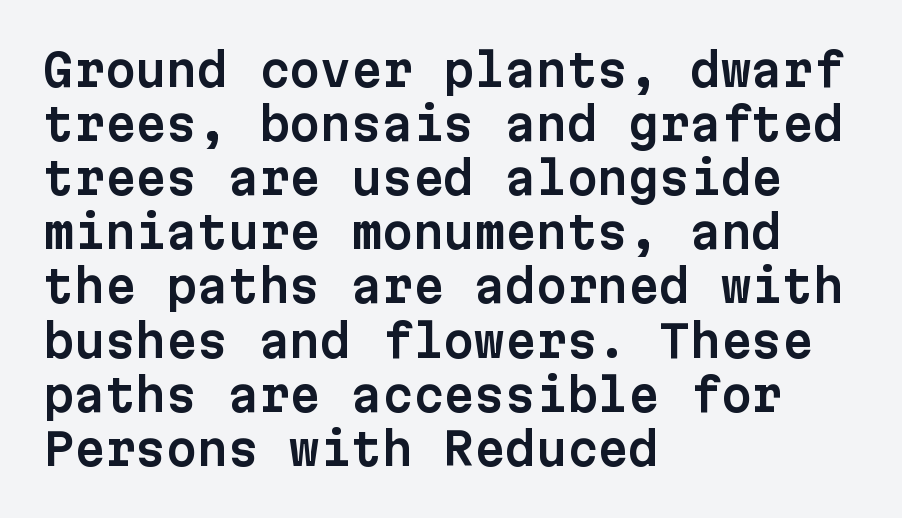
The image shows 44 px sans-serif type, upright, monospaced; set left-aligned, line spacing 1.23x, normal letter spacing, not underlined; low stroke contrast and a medium x-height.
